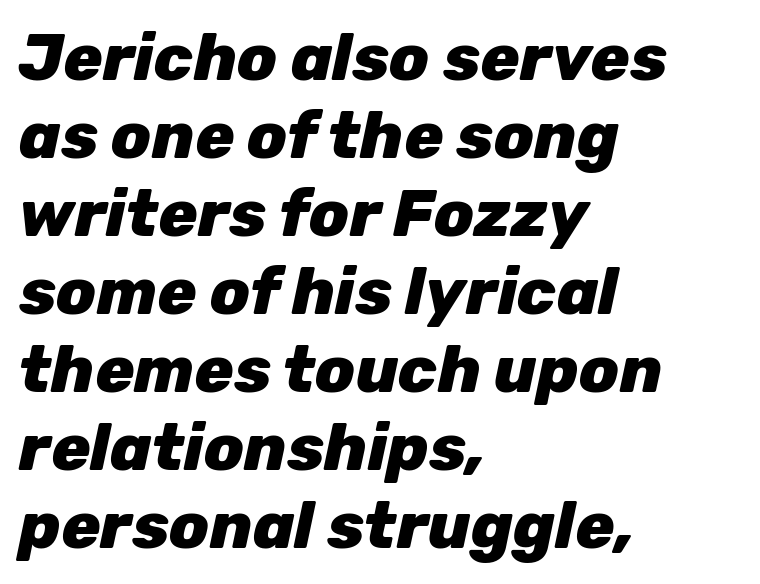
The image shows 65 px heavy type, italic (leaning right); set left-aligned, line spacing 1.2x, normal letter spacing, not underlined; low stroke contrast and a medium x-height.
